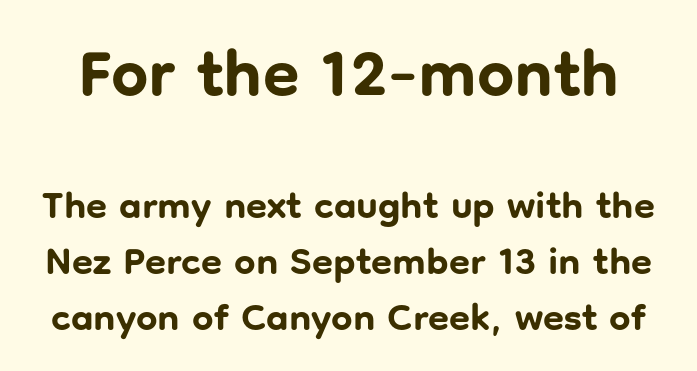
{"serif": "no", "italic": "no", "bold": "yes", "weight": "bold", "width": "normal", "stroke_contrast": "low", "x_height": "medium", "monospaced": "no", "underline": "no", "line_spacing": "normal", "line_spacing_ratio": 1.47, "letter_spacing": "normal", "letter_spacing_em": 0.0, "larger_block": "first", "size_ratio": 1.74, "glyph_px": 66}
